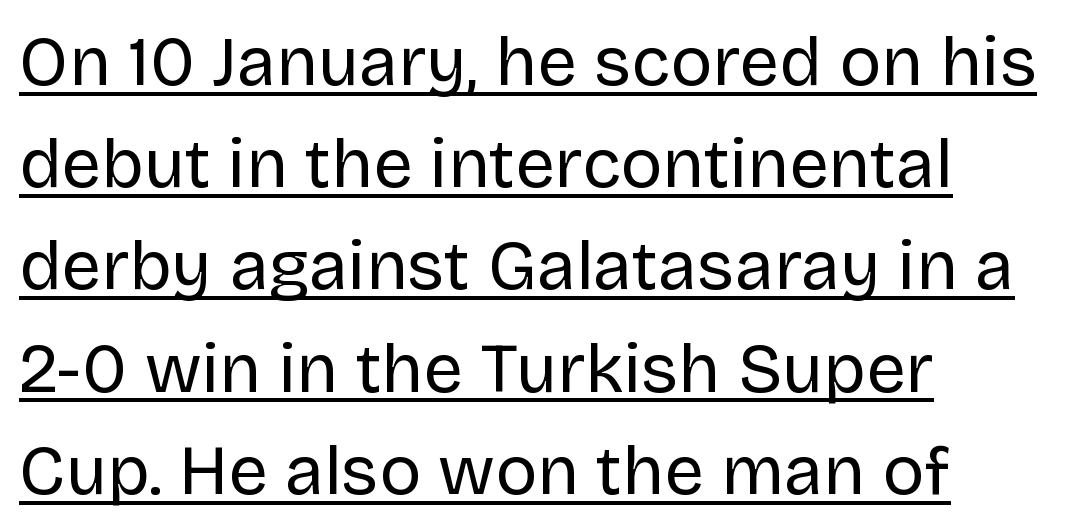
Notice how a bar underscores the lettering throughout. The letters stand upright; this is a roman face. Is there much room between lines? A standard amount, neither cramped nor airy. This is sans-serif lettering, the kind often seen on screens and signage.
